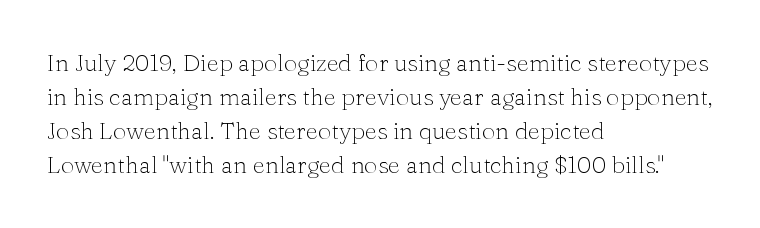
Q: Is the text bold? A: No.
Q: Is the text italic (slanted)? A: No, it is upright.
Q: Is the text underlined? A: No.
Q: How is the paragraph aligned? A: Left-aligned.
Q: Is the spacing between letters normal or unusually wide? A: Normal.
Q: Is the spacing between lines tight, normal or loose? A: Normal.
